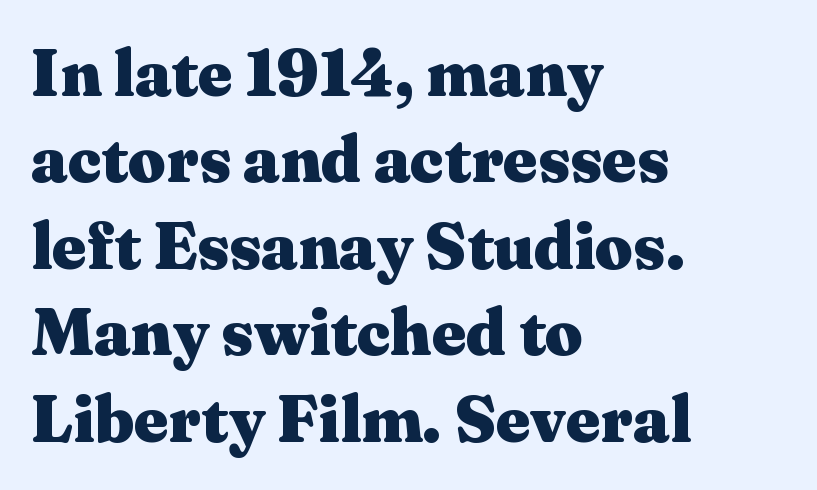
The image shows 66 px heavy, wide serif type, upright; set left-aligned, normal line spacing (1.31x), normal letter spacing, not underlined; medium stroke contrast and a medium x-height.
